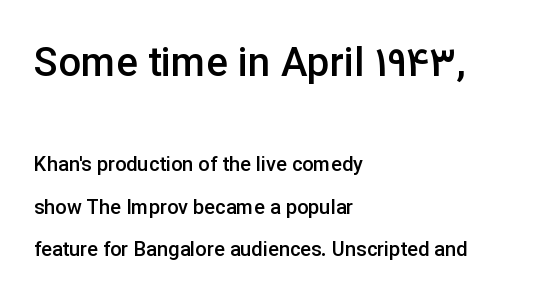
{"serif": "no", "italic": "no", "bold": "semi", "weight": "semibold", "width": "normal", "stroke_contrast": "low", "x_height": "medium", "monospaced": "no", "underline": "no", "align": "left", "line_spacing": "loose", "line_spacing_ratio": 2.11, "letter_spacing": "normal", "letter_spacing_em": 0.0, "larger_block": "first", "size_ratio": 2.0, "glyph_px": 40}
